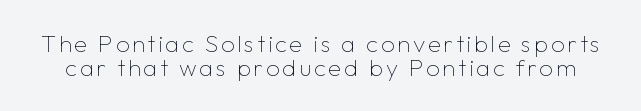
Counters stay open thanks to moderate or lighter strokes. Does the lettering tilt? It doesn't — this is upright. Honestly, there is no underline to notice here at all. Whoever set this chose condensed vertical rhythm over breathing room.
